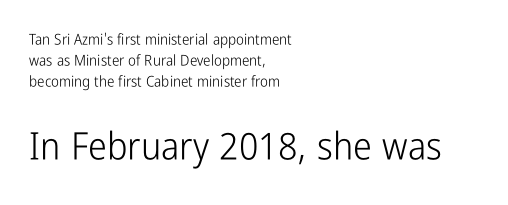
{"serif": "no", "italic": "no", "bold": "no", "weight": "light", "width": "condensed", "stroke_contrast": "low", "x_height": "medium", "monospaced": "no", "underline": "no", "align": "left", "line_spacing": "normal", "line_spacing_ratio": 1.4, "letter_spacing": "normal", "letter_spacing_em": 0.0, "larger_block": "second", "size_ratio": 2.53, "glyph_px": 38}
